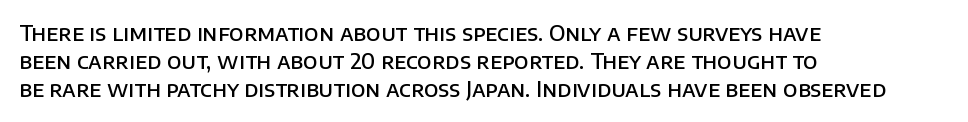
{"italic": "no", "bold": "semi", "underline": "no", "align": "left", "line_spacing": "normal", "line_spacing_ratio": 1.34, "letter_spacing": "normal", "letter_spacing_em": 0.0, "glyph_px": 21}
